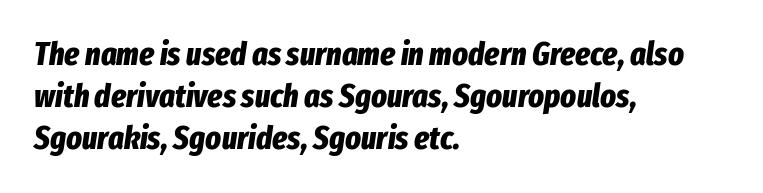
Q: Is the text bold? A: Yes.
Q: Is the text italic (slanted)? A: Yes, it leans right by about 8 degrees.
Q: Is the text underlined? A: No.
Q: How is the paragraph aligned? A: Left-aligned.
Q: Is the spacing between letters normal or unusually wide? A: Normal.
Q: Is the spacing between lines tight, normal or loose? A: Normal.
Q: Width (condensed, normal, or wide)? A: Condensed.
Q: Stroke contrast? A: Low.
Q: x-height? A: Medium.
Q: Monospaced? A: No.
